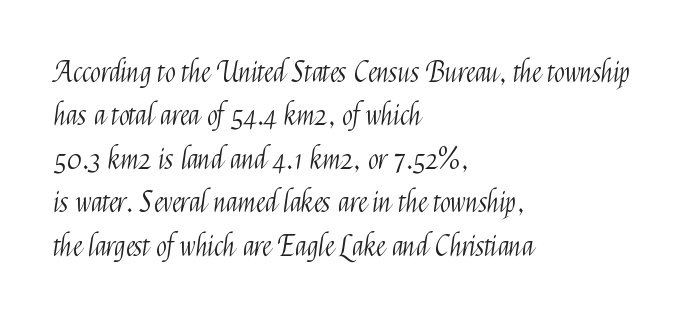
Regular leading. Students, note that the glyphs here touch the page at normal intervals. The space directly below the letters is spotless. The passage is arranged the way most books set body copy — flush left. Serifs: no, the terminals of the letterforms are clean.
